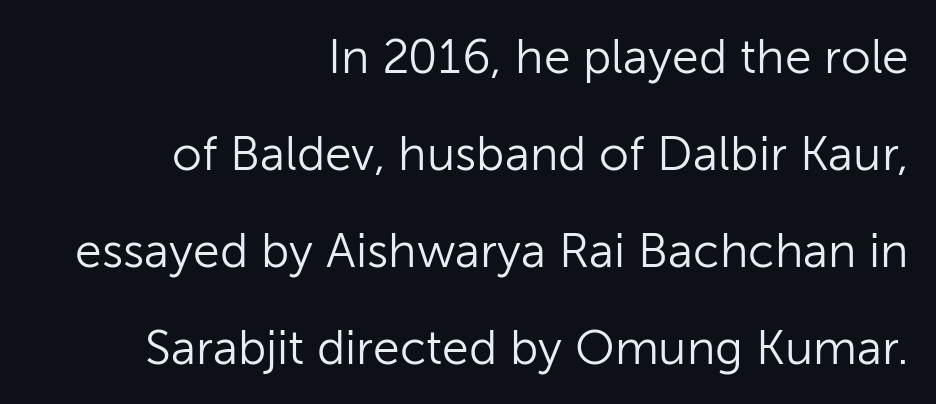
The image shows 48 px light sans-serif type, upright; set right-aligned, loose line spacing (2.02x), normal letter spacing, not underlined; low stroke contrast and a medium x-height.
